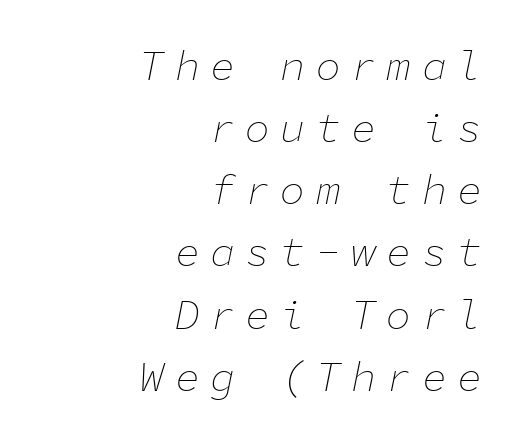
Designer's note — italics engaged. Think standard paragraph weight, or any step lighter than that. Short note: letters widely spaced. The block of text has a typical density, with ordinary space between rows.
